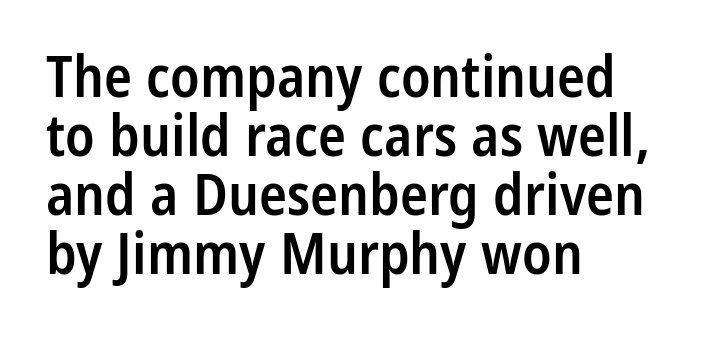
Q: Is the text bold? A: Semi-bold.
Q: Is the text italic (slanted)? A: No, it is upright.
Q: Is the typeface a serif or a sans-serif typeface? A: Sans-serif.
Q: Is the text underlined? A: No.
Q: How is the paragraph aligned? A: Left-aligned.
Q: Is the spacing between letters normal or unusually wide? A: Normal.
Q: Is the spacing between lines tight, normal or loose? A: Tight.
Q: Width (condensed, normal, or wide)? A: Condensed.
Q: Stroke contrast? A: Low.
Q: x-height? A: Medium.
Q: Monospaced? A: No.
